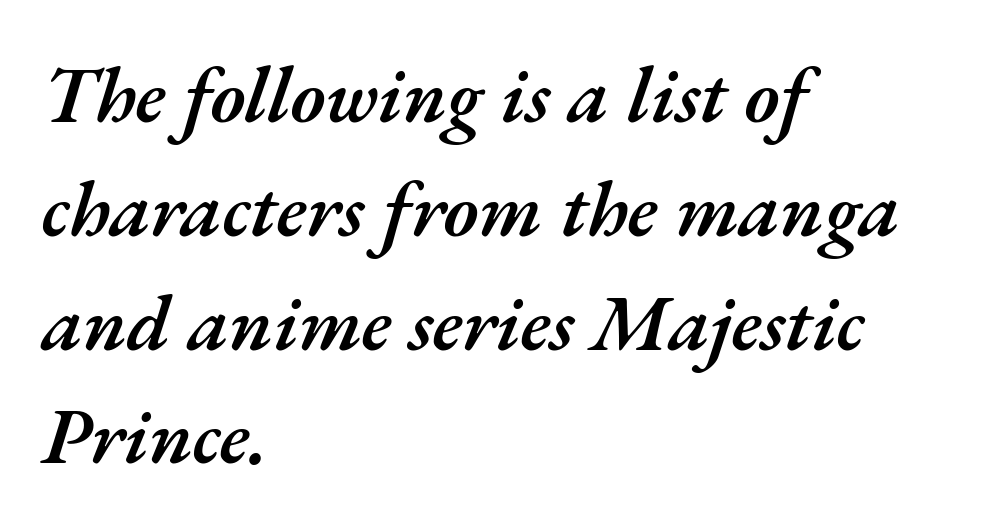
Q: Is the text bold? A: Semi-bold.
Q: Is the text italic (slanted)? A: Yes, it leans right by about 17 degrees.
Q: Is the text underlined? A: No.
Q: How is the paragraph aligned? A: Left-aligned.
Q: Is the spacing between letters normal or unusually wide? A: Normal.
Q: Is the spacing between lines tight, normal or loose? A: Normal.
Q: Width (condensed, normal, or wide)? A: Normal.
Q: Stroke contrast? A: Medium.
Q: x-height? A: Small.
Q: Monospaced? A: No.
